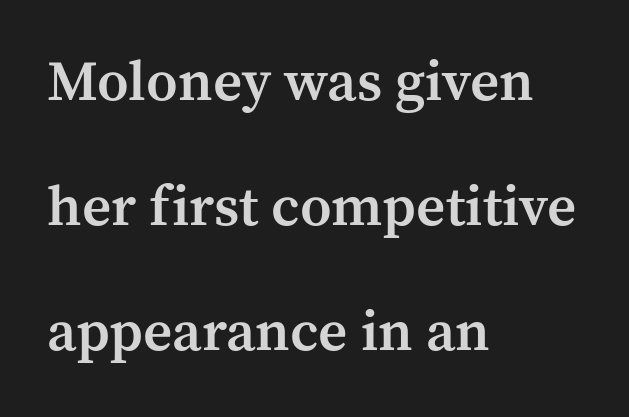
Q: Is the text bold? A: Semi-bold.
Q: Is the text italic (slanted)? A: No, it is upright.
Q: Is the typeface a serif or a sans-serif typeface? A: Serif.
Q: Is the text underlined? A: No.
Q: How is the paragraph aligned? A: Left-aligned.
Q: Is the spacing between letters normal or unusually wide? A: Normal.
Q: Is the spacing between lines tight, normal or loose? A: Loose.
Q: Width (condensed, normal, or wide)? A: Normal.
Q: Stroke contrast? A: Medium.
Q: x-height? A: Medium.
Q: Monospaced? A: No.
